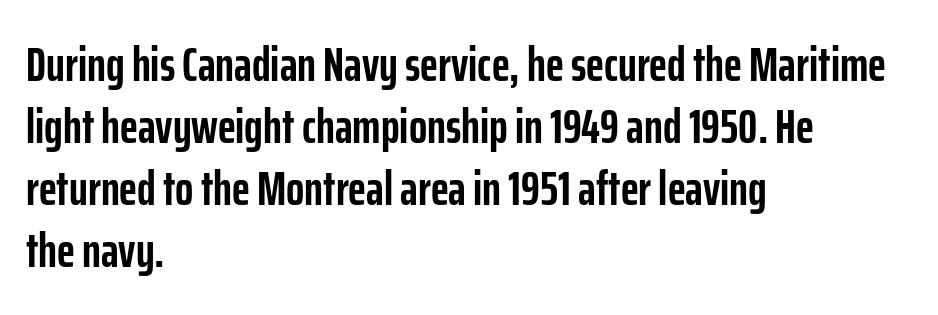
Q: Is the text bold? A: Yes.
Q: Is the text italic (slanted)? A: No, it is upright.
Q: Is the typeface a serif or a sans-serif typeface? A: Sans-serif.
Q: Is the text underlined? A: No.
Q: How is the paragraph aligned? A: Left-aligned.
Q: Is the spacing between letters normal or unusually wide? A: Normal.
Q: Is the spacing between lines tight, normal or loose? A: Normal.
Q: Width (condensed, normal, or wide)? A: Condensed.
Q: Stroke contrast? A: Low.
Q: x-height? A: Medium.
Q: Monospaced? A: No.
